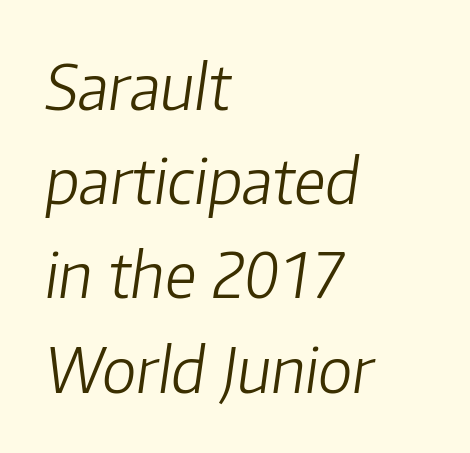
The image shows 62 px light type, italic (leaning right); set left-aligned, normal line spacing (1.52x), normal letter spacing, not underlined; low stroke contrast and a medium x-height.
